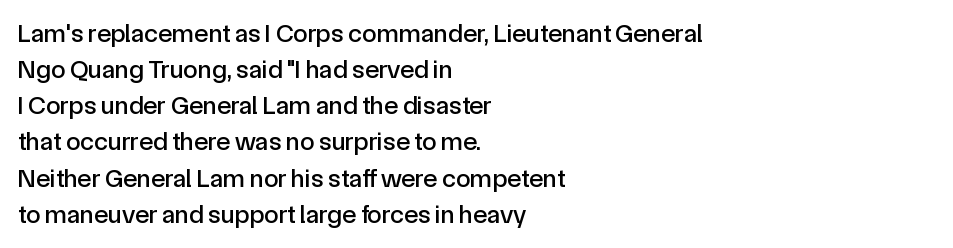
{"italic": "no", "underline": "no", "align": "left", "line_spacing": "normal", "line_spacing_ratio": 1.39, "letter_spacing": "normal", "letter_spacing_em": 0.0, "glyph_px": 26}
